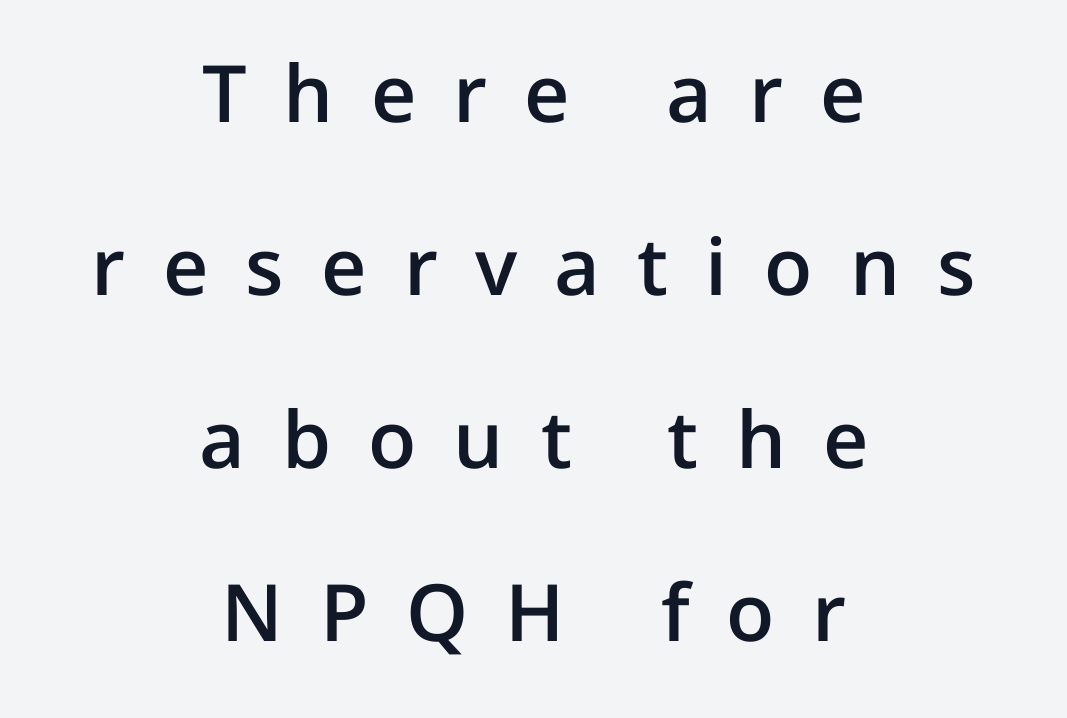
{"serif": "no", "italic": "no", "bold": "semi", "weight": "semibold", "width": "normal", "stroke_contrast": "low", "x_height": "medium", "monospaced": "no", "underline": "no", "align": "center", "line_spacing": "loose", "line_spacing_ratio": 2.19, "letter_spacing": "wide", "letter_spacing_em": 0.47, "glyph_px": 79}
